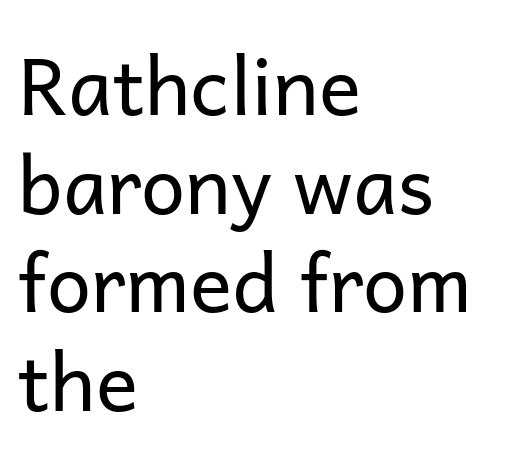
The image shows 79 px regular-weight sans-serif type, upright; set left-aligned, normal line spacing (1.25x), normal letter spacing, not underlined; low stroke contrast and a medium x-height.
